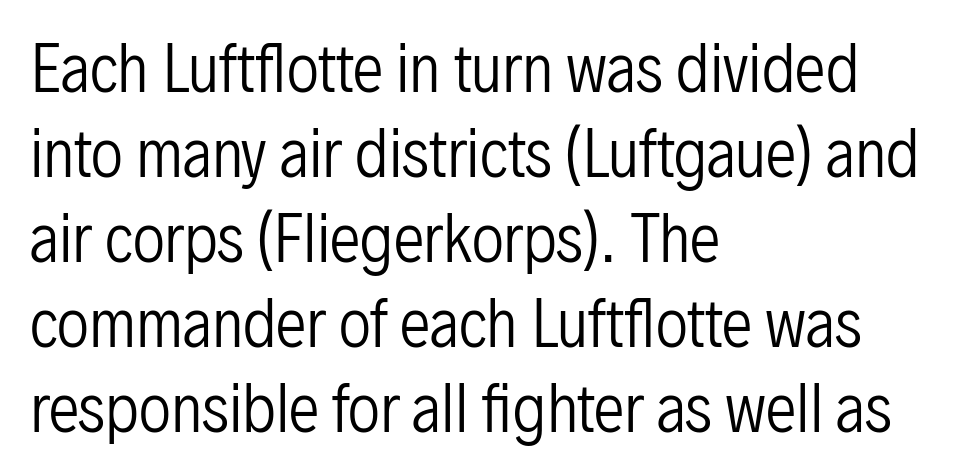
{"serif": "no", "italic": "no", "bold": "no", "weight": "regular", "width": "condensed", "stroke_contrast": "low", "x_height": "medium", "monospaced": "no", "underline": "no", "align": "left", "line_spacing": "normal", "line_spacing_ratio": 1.37, "letter_spacing": "normal", "letter_spacing_em": 0.0, "glyph_px": 62}
